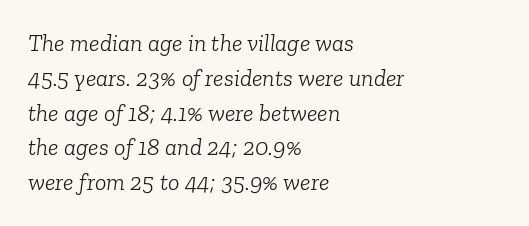
Q: Is the text bold? A: No.
Q: Is the text italic (slanted)? A: Yes, it leans right by about 6 degrees.
Q: Is the text underlined? A: No.
Q: How is the paragraph aligned? A: Left-aligned.
Q: Is the spacing between letters normal or unusually wide? A: Normal.
Q: Is the spacing between lines tight, normal or loose? A: Normal.
